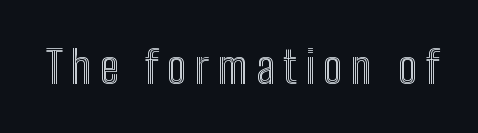
The image shows 45 px condensed type, upright; set not underlined; a medium x-height.
